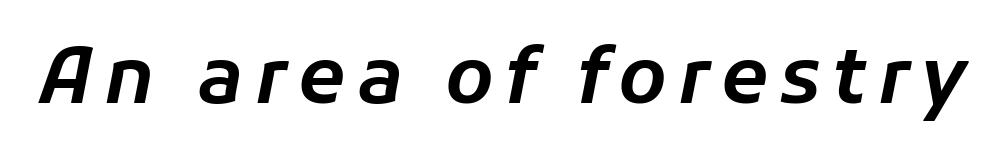
The image shows 77 px text type, italic (leaning right); set not underlined; low stroke contrast and a medium x-height.
